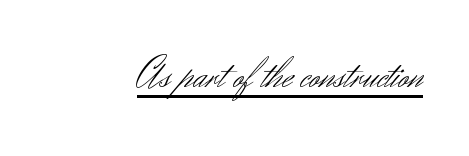
Q: Is the text bold? A: No.
Q: Is the text italic (slanted)? A: Yes.
Q: Is the typeface a serif or a sans-serif typeface? A: Sans-serif.
Q: Is the text underlined? A: Yes.
Q: Is the spacing between letters normal or unusually wide? A: Normal.
Q: Width (condensed, normal, or wide)? A: Normal.
Q: Stroke contrast? A: Medium.
Q: x-height? A: Small.
Q: Monospaced? A: No.
